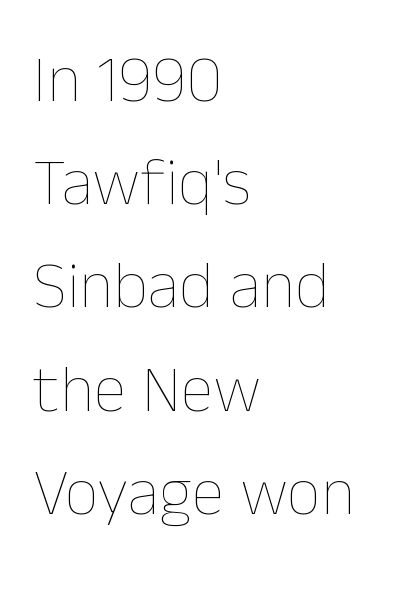
Q: Is the text bold? A: No.
Q: Is the text italic (slanted)? A: No, it is upright.
Q: Is the text underlined? A: No.
Q: How is the paragraph aligned? A: Left-aligned.
Q: Is the spacing between letters normal or unusually wide? A: Normal.
Q: Is the spacing between lines tight, normal or loose? A: Normal.
Q: Width (condensed, normal, or wide)? A: Normal.
Q: Stroke contrast? A: Low.
Q: x-height? A: Medium.
Q: Monospaced? A: No.
